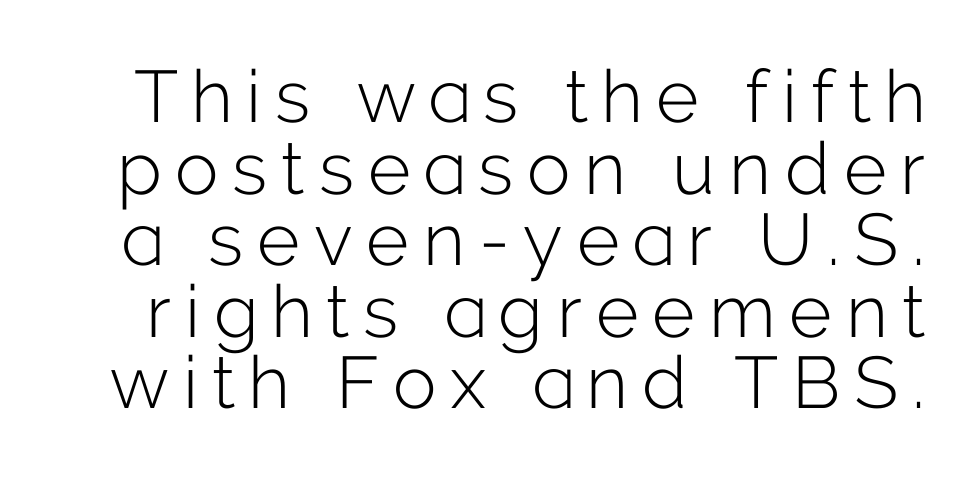
Leading is clearly below the norm, producing a dense column. Is this a fixed-width face? No — the glyphs have proportional, varying widths. Upright lettering throughout. You can tell from the bare stems that sans-serif type was used. The baseline area is clear. No extra ink here — the face is not bold.
